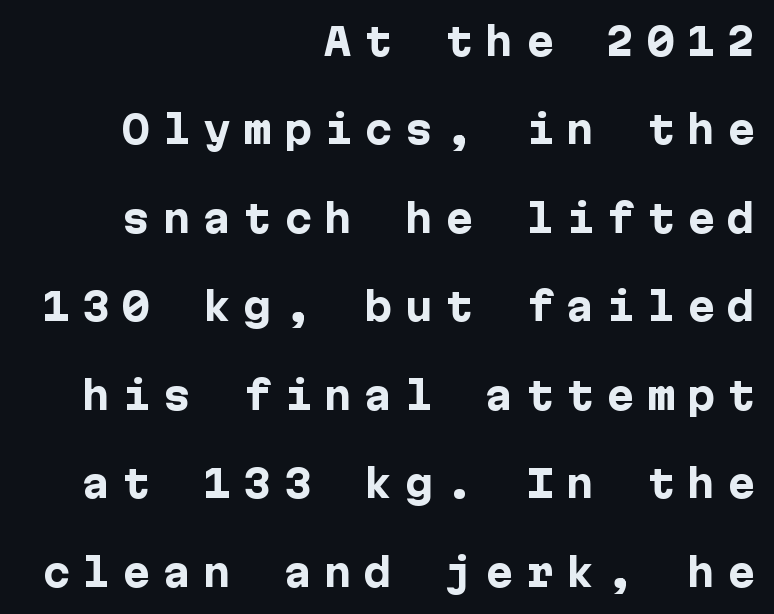
Chunky letters — that's bold for sure. Loose tracking; the words dissolve into strings of separated letters. Line endings align vertically; line beginnings do not. Just letters on the line, the space beneath them empty. Horizontal bands of white between lines are thick stripes.
